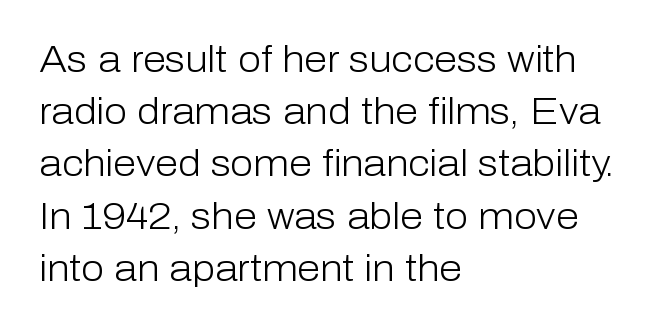
The compositor pushed each line to the left boundary. Regular leading. The face looks like a standard text weight, possibly lighter. This rendering features lettering with no underline. Does extra space separate the letters? No, they use regular spacing.
